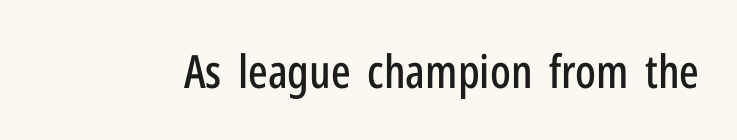
Q: Is the text italic (slanted)? A: No, it is upright.
Q: Is the typeface a serif or a sans-serif typeface? A: Sans-serif.
Q: Is the text underlined? A: No.
Q: Is the spacing between letters normal or unusually wide? A: Normal.
Q: Width (condensed, normal, or wide)? A: Condensed.
Q: Stroke contrast? A: Low.
Q: x-height? A: Medium.
Q: Monospaced? A: No.
